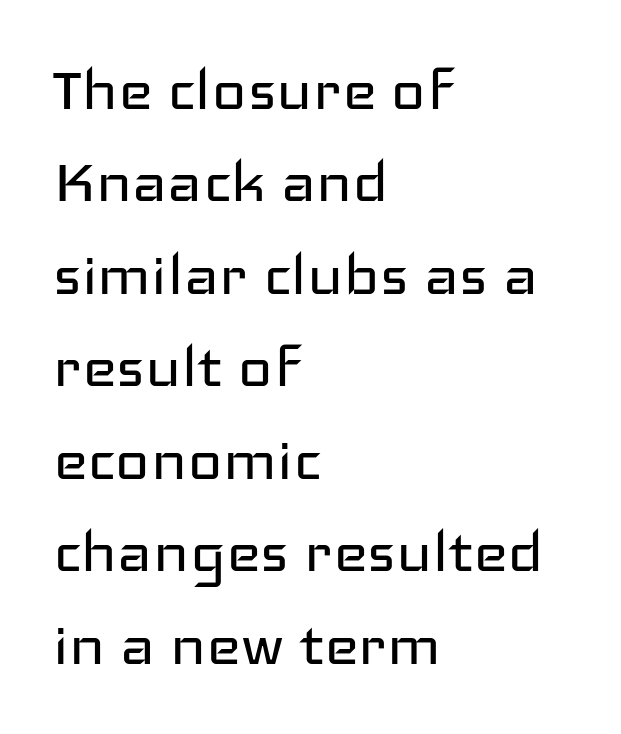
{"serif": "no", "italic": "no", "bold": "no", "weight": "regular", "width": "wide", "stroke_contrast": "low", "x_height": "medium", "monospaced": "no", "underline": "no", "align": "left", "line_spacing": "normal", "line_spacing_ratio": 1.25, "letter_spacing": "normal", "letter_spacing_em": 0.0, "glyph_px": 74}
